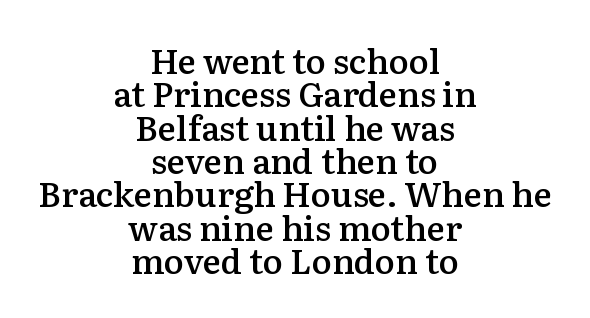
Underlining? Definitely not there. Students, note that the glyphs here touch the page at normal intervals. Each letter keeps its own natural width here, so spacing adapts to shape. Yep, those are serifs on the letters. The paragraph shown floats in the horizontal middle.
